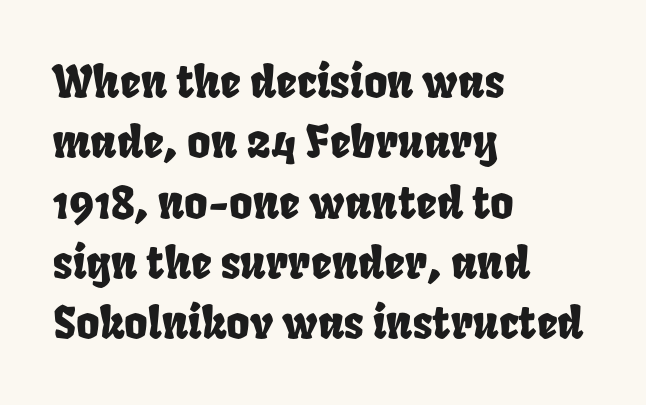
The image shows 45 px condensed type; set left-aligned, normal line spacing (1.34x), normal letter spacing, not underlined; low stroke contrast and a large x-height.
